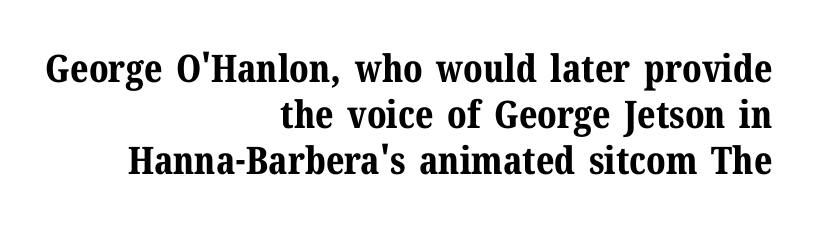
The image shows 38 px bold serif type, upright; set right-aligned, line spacing 1.21x, normal letter spacing, not underlined; medium stroke contrast and a medium x-height.
